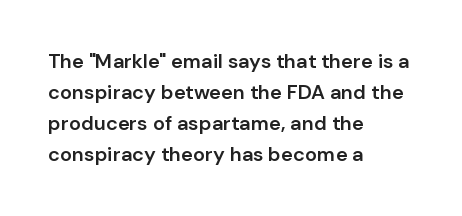
{"italic": "no", "bold": "semi", "underline": "no", "align": "left", "line_spacing": "normal", "line_spacing_ratio": 1.55, "letter_spacing": "normal", "letter_spacing_em": 0.0, "glyph_px": 20}
